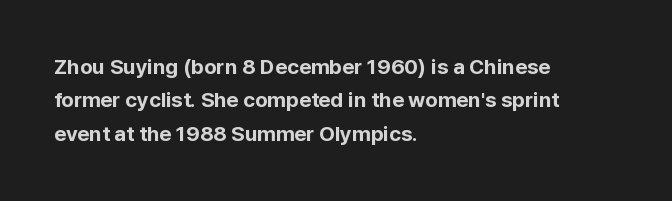
The image shows 21 px bold type, upright; set left-aligned, normal line spacing (1.59x), normal letter spacing, not underlined.
